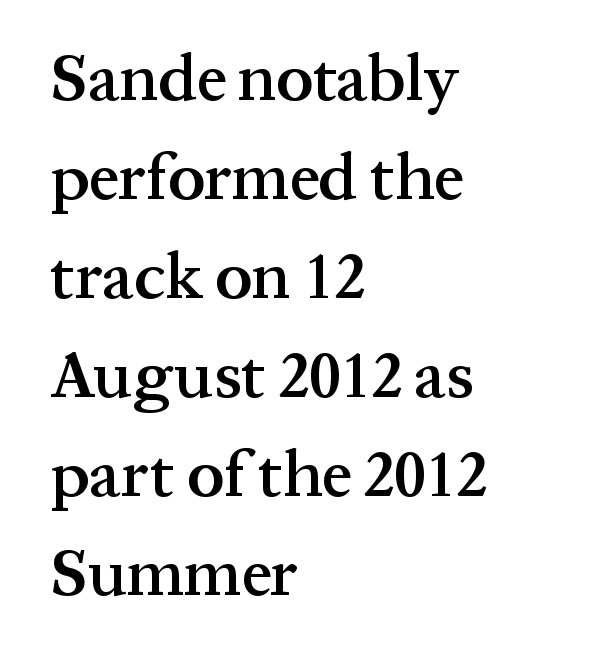
Q: Is the text bold? A: Semi-bold.
Q: Is the text italic (slanted)? A: No, it is upright.
Q: Is the typeface a serif or a sans-serif typeface? A: Serif.
Q: Is the text underlined? A: No.
Q: How is the paragraph aligned? A: Left-aligned.
Q: Is the spacing between letters normal or unusually wide? A: Normal.
Q: Is the spacing between lines tight, normal or loose? A: Normal.
Q: Width (condensed, normal, or wide)? A: Normal.
Q: Stroke contrast? A: Medium.
Q: x-height? A: Medium.
Q: Monospaced? A: No.
